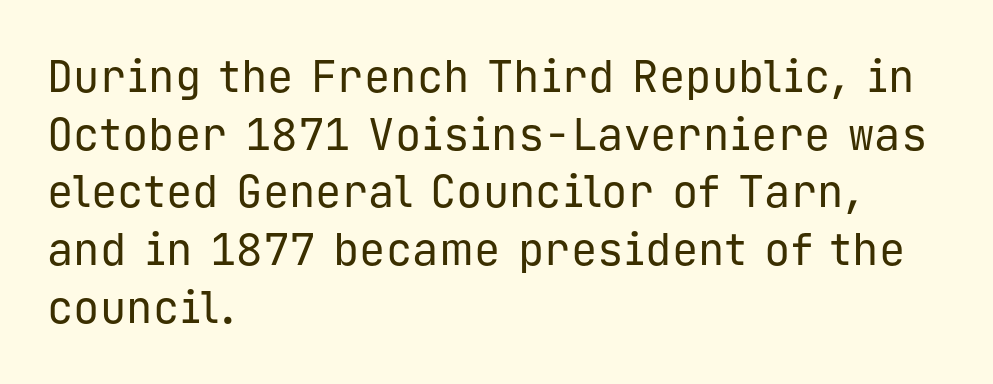
Quick note: interline space is typical. This rendering employs a face without finishing strokes, i.e., a sans-serif. Casual observation: everything's shoved over to the left. Only glyphs here, with clear space below each row. Weight: in the light-to-regular range. Do the characters align in a grid? Yes, the font is monospaced.
